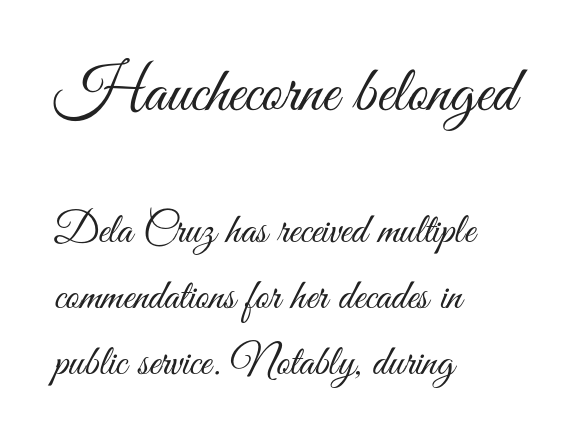
Leading: standard. No extra ink here — the face is not bold. Do the characters align in a grid? No, the font is proportional.
